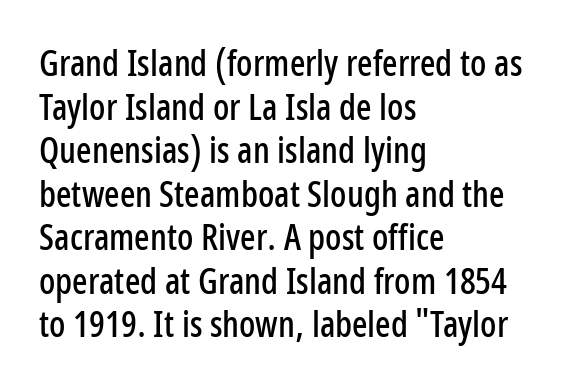
Q: Is the text italic (slanted)? A: No, it is upright.
Q: Is the typeface a serif or a sans-serif typeface? A: Sans-serif.
Q: Is the text underlined? A: No.
Q: How is the paragraph aligned? A: Left-aligned.
Q: Is the spacing between letters normal or unusually wide? A: Normal.
Q: Width (condensed, normal, or wide)? A: Condensed.
Q: Stroke contrast? A: Low.
Q: x-height? A: Medium.
Q: Monospaced? A: No.
